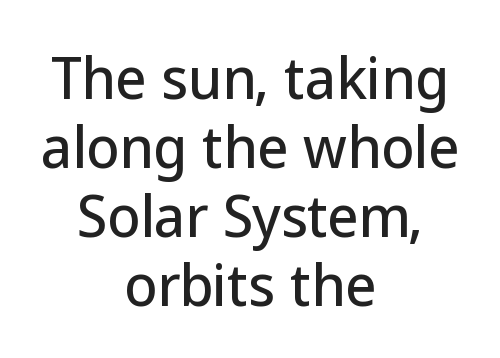
The image shows 54 px sans-serif type, upright; set centered, normal line spacing (1.28x), normal letter spacing, not underlined; low stroke contrast and a medium x-height.
